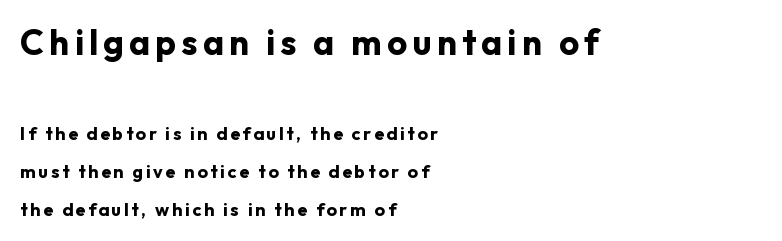
The image shows 35 px bold sans-serif type, upright; set left-aligned, loose line spacing (2.11x), not underlined; the first (top) block is 1.94x larger; low stroke contrast and a medium x-height.
